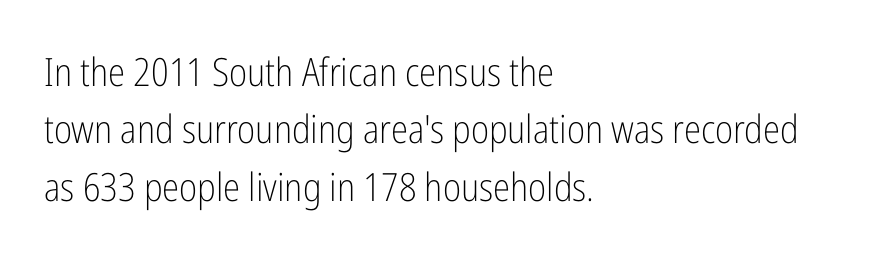
The image shows 39 px light, condensed sans-serif type, upright; set left-aligned, normal line spacing (1.47x), normal letter spacing, not underlined; low stroke contrast and a medium x-height.
